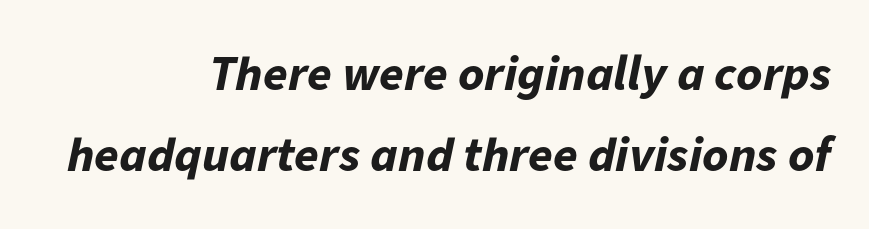
The image shows 50 px bold type, italic (leaning right); set right-aligned, normal line spacing (1.62x), normal letter spacing, not underlined; low stroke contrast and a medium x-height.
